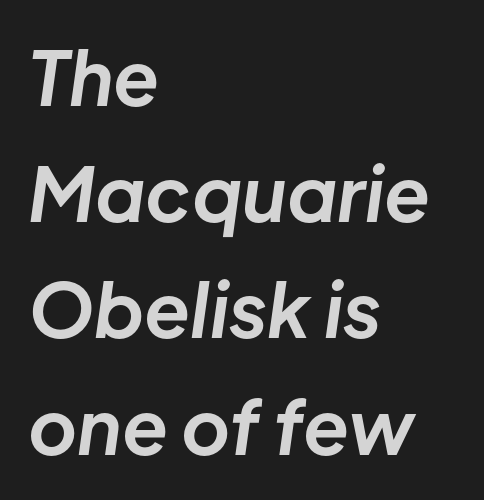
Q: Is the text bold? A: Yes.
Q: Is the text italic (slanted)? A: Yes, it leans right by about 8 degrees.
Q: Is the text underlined? A: No.
Q: How is the paragraph aligned? A: Left-aligned.
Q: Is the spacing between letters normal or unusually wide? A: Normal.
Q: Is the spacing between lines tight, normal or loose? A: Normal.
Q: Width (condensed, normal, or wide)? A: Normal.
Q: Stroke contrast? A: Low.
Q: x-height? A: Medium.
Q: Monospaced? A: No.
